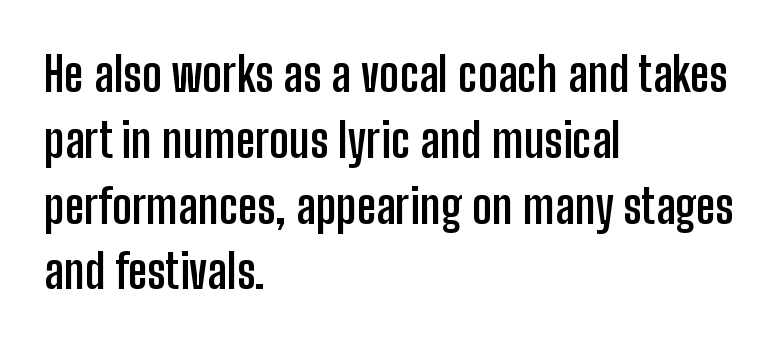
{"serif": "no", "italic": "no", "bold": "yes", "weight": "semibold", "width": "condensed", "stroke_contrast": "low", "x_height": "medium", "monospaced": "no", "underline": "no", "align": "left", "line_spacing": "normal", "line_spacing_ratio": 1.37, "letter_spacing": "normal", "letter_spacing_em": 0.0, "glyph_px": 48}
